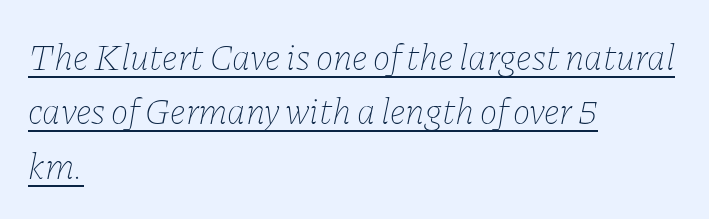
The image shows 37 px thin type, italic (leaning right); set left-aligned, normal line spacing (1.47x), normal letter spacing, underlined; low stroke contrast and a medium x-height.
